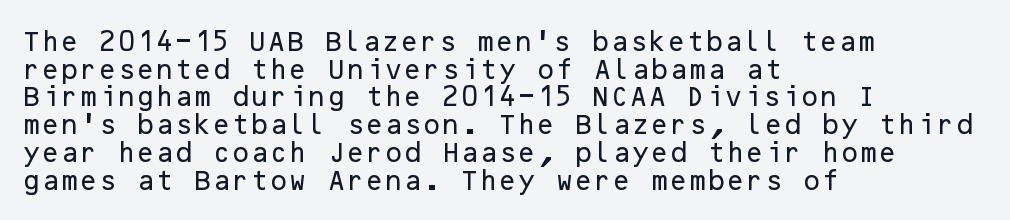
Q: Is the text italic (slanted)? A: No, it is upright.
Q: Is the text underlined? A: No.
Q: How is the paragraph aligned? A: Left-aligned.
Q: Is the spacing between letters normal or unusually wide? A: Normal.
Q: Is the spacing between lines tight, normal or loose? A: Normal.
